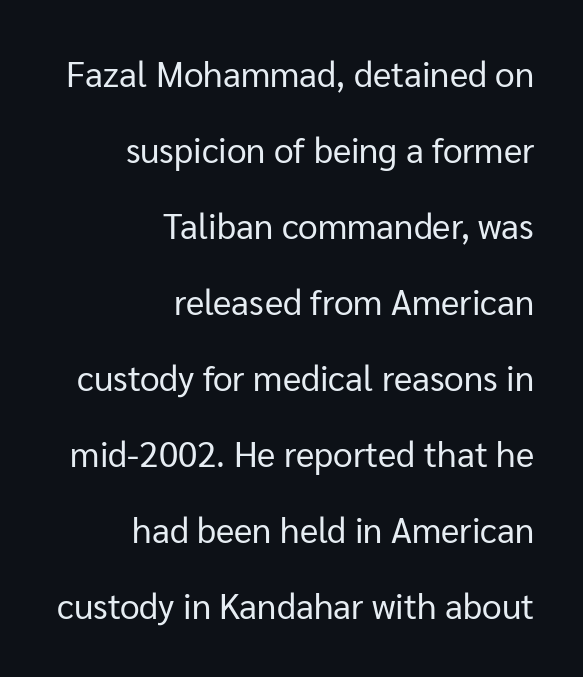
This sample uses a sans-serif face. In CSS terms this would be text-align: right. Ascenders rise straight up at ninety degrees. Glance below the letters and you will spot only blank space.
